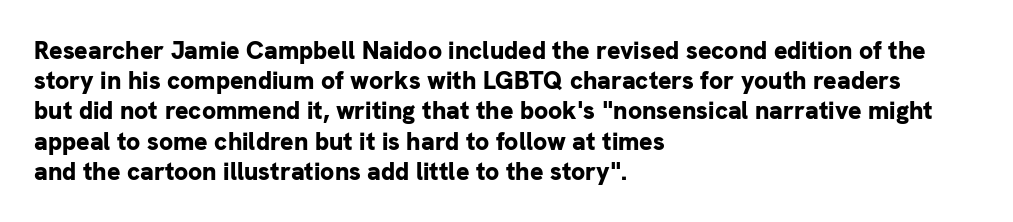
{"italic": "no", "bold": "yes", "underline": "no", "align": "left", "line_spacing_ratio": 1.21, "letter_spacing": "normal", "letter_spacing_em": 0.0, "glyph_px": 25}
